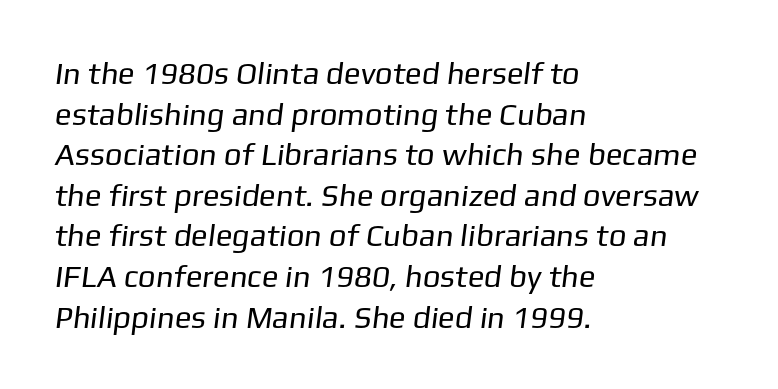
Q: Is the text bold? A: No.
Q: Is the typeface a serif or a sans-serif typeface? A: Sans-serif.
Q: Is the text underlined? A: No.
Q: How is the paragraph aligned? A: Left-aligned.
Q: Is the spacing between letters normal or unusually wide? A: Normal.
Q: Is the spacing between lines tight, normal or loose? A: Normal.
Q: Width (condensed, normal, or wide)? A: Normal.
Q: Stroke contrast? A: Low.
Q: x-height? A: Medium.
Q: Monospaced? A: No.
